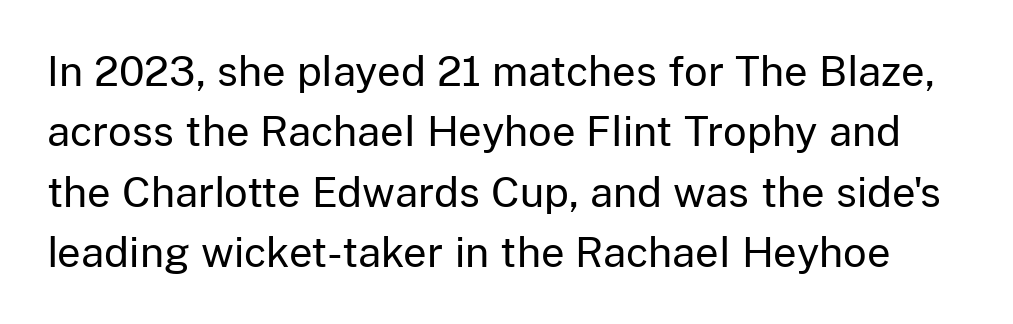
Q: Is the text bold? A: No.
Q: Is the text italic (slanted)? A: No, it is upright.
Q: Is the typeface a serif or a sans-serif typeface? A: Sans-serif.
Q: Is the text underlined? A: No.
Q: Is the spacing between letters normal or unusually wide? A: Normal.
Q: Is the spacing between lines tight, normal or loose? A: Normal.
Q: Width (condensed, normal, or wide)? A: Normal.
Q: Stroke contrast? A: Low.
Q: x-height? A: Medium.
Q: Monospaced? A: No.
